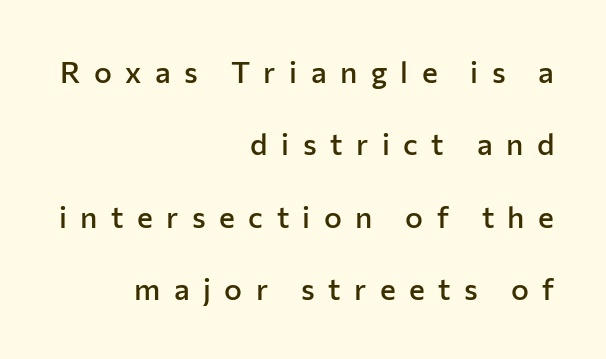
Q: Is the text bold? A: Semi-bold.
Q: Is the text italic (slanted)? A: No, it is upright.
Q: Is the typeface a serif or a sans-serif typeface? A: Sans-serif.
Q: Is the text underlined? A: No.
Q: How is the paragraph aligned? A: Right-aligned.
Q: Is the spacing between letters normal or unusually wide? A: Unusually wide.
Q: Is the spacing between lines tight, normal or loose? A: Loose.
Q: Width (condensed, normal, or wide)? A: Normal.
Q: Stroke contrast? A: Low.
Q: x-height? A: Medium.
Q: Monospaced? A: No.
